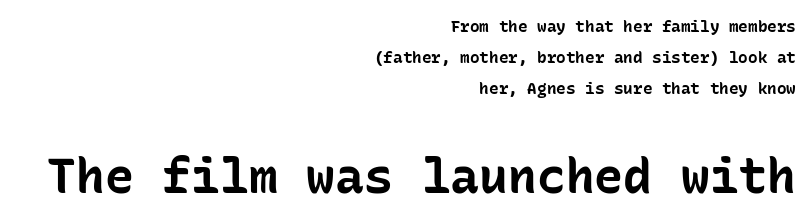
The image shows 48 px bold sans-serif type, upright, monospaced; set right-aligned, loose line spacing (1.93x), normal letter spacing, not underlined; the second (bottom) block is 3.0x larger; low stroke contrast and a medium x-height.
